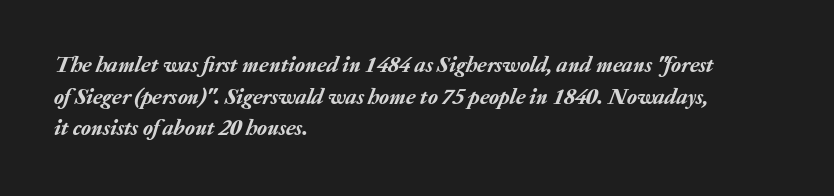
The image shows 23 px text type, italic (leaning right); set left-aligned, normal line spacing (1.38x), normal letter spacing, not underlined.
